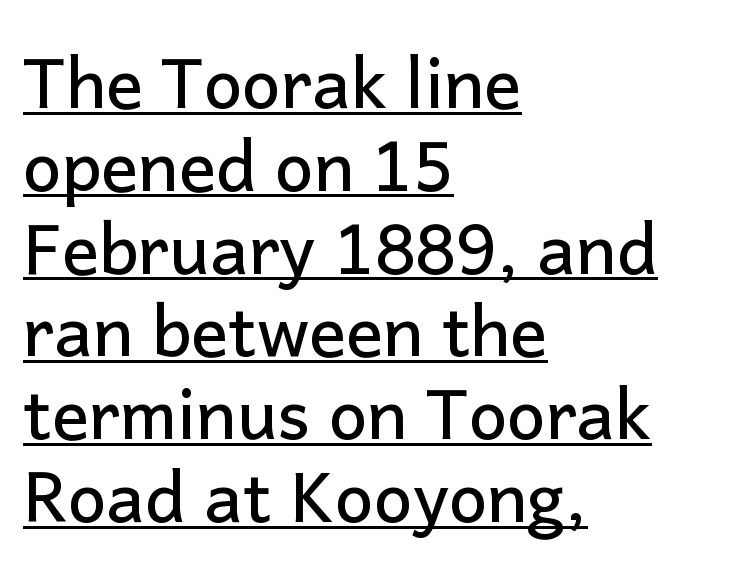
These lines are set flush left with a ragged right edge. The glyphs are accompanied by a horizontal stroke just below them. Check where the strokes stop: nothing finishes them off — pure sans. Caption: standard tracking, unaltered.
